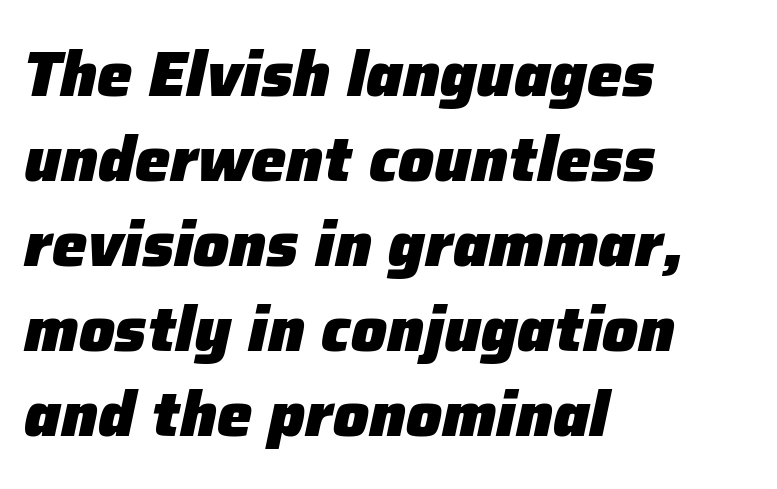
Spacing between characters is what you'd get straight out of the box. Casual observation: everything's shoved over to the left. Slant detected: the letters are inclined. Has an underline been added? It has not.
